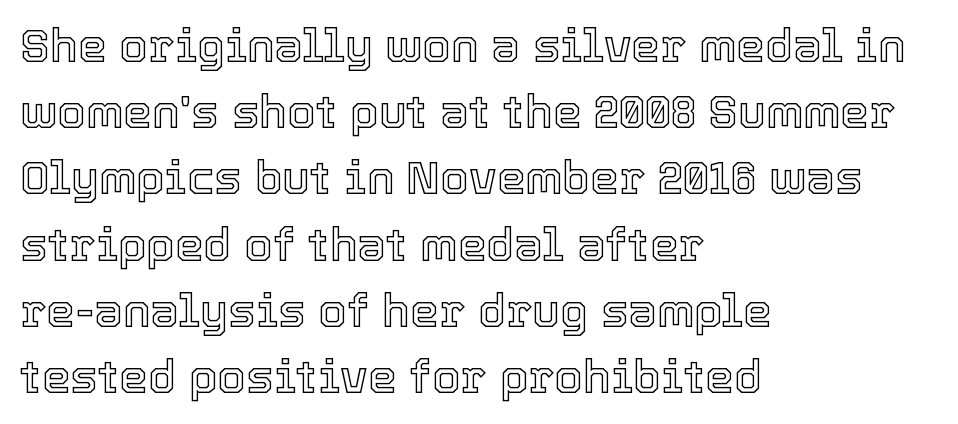
{"italic": "no", "width": "normal", "x_height": "medium", "monospaced": "no", "underline": "no", "align": "left", "line_spacing": "normal", "line_spacing_ratio": 1.44, "letter_spacing": "normal", "letter_spacing_em": 0.0, "glyph_px": 46}
